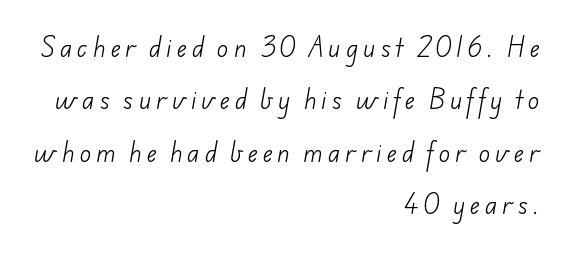
The image shows 23 px text type; set right-aligned, loose line spacing (2.28x), unusually wide letter spacing (+0.23 em), not underlined.
